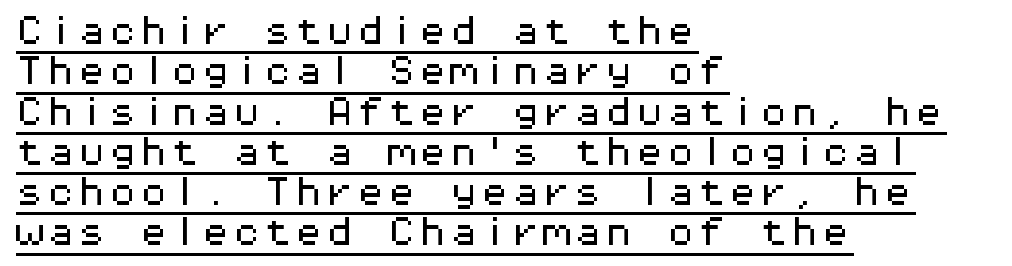
These lines stack with their left ends in a neat column. Between one letter and the next there's only the usual sliver of space. The axis of the letterforms is exactly vertical. You could count columns in this text — the font is strictly monospaced. The space between consecutive lines is moderate.
